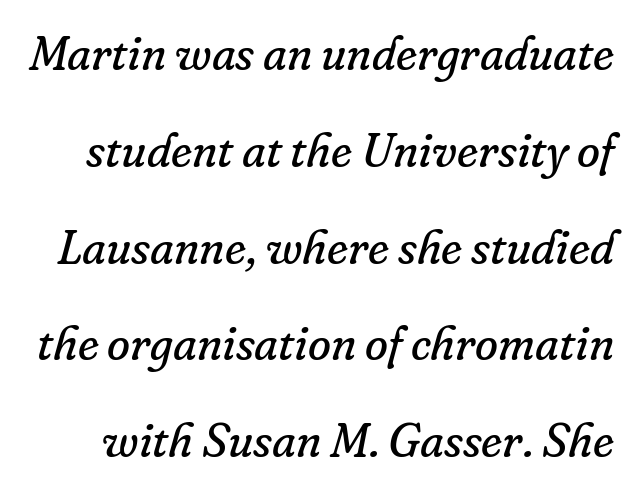
Q: Is the text bold? A: No.
Q: Is the text italic (slanted)? A: Yes, it leans right by about 16 degrees.
Q: Is the typeface a serif or a sans-serif typeface? A: Serif.
Q: Is the text underlined? A: No.
Q: Is the spacing between letters normal or unusually wide? A: Normal.
Q: Is the spacing between lines tight, normal or loose? A: Loose.
Q: Width (condensed, normal, or wide)? A: Normal.
Q: Stroke contrast? A: Low.
Q: x-height? A: Small.
Q: Monospaced? A: No.
